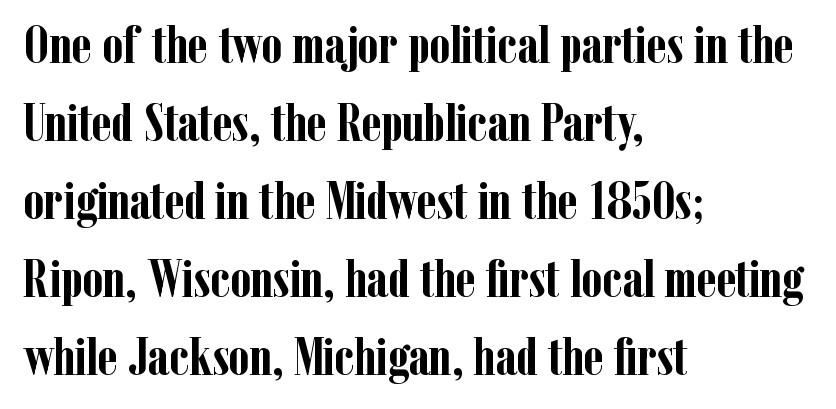
Visually the block forms a straight wall on the left and a jagged coastline on the right. The vertical gap from one line to the next is medium. Summary of weight: heavy, a full bold. The lettering holds an erect, upright posture throughout.
